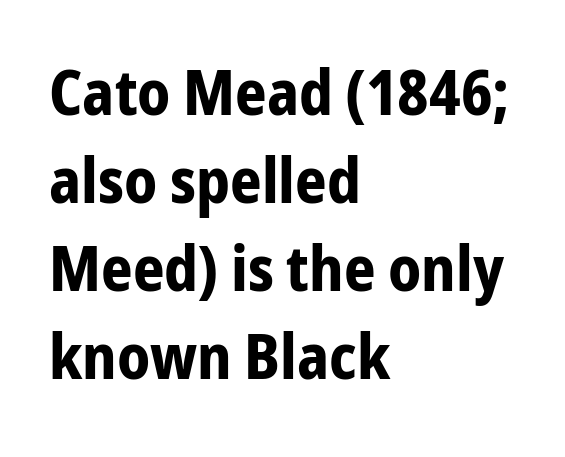
{"serif": "no", "italic": "no", "bold": "yes", "weight": "bold", "width": "condensed", "stroke_contrast": "low", "x_height": "medium", "monospaced": "no", "underline": "no", "align": "left", "line_spacing": "normal", "line_spacing_ratio": 1.42, "letter_spacing": "normal", "letter_spacing_em": 0.0, "glyph_px": 62}
